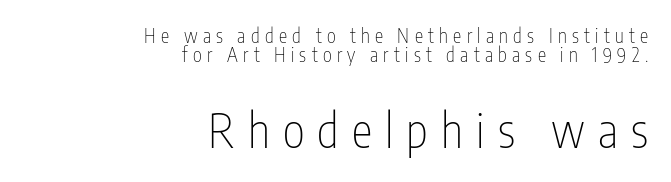
Q: Is the text bold? A: No.
Q: Is the text italic (slanted)? A: No, it is upright.
Q: Is the typeface a serif or a sans-serif typeface? A: Sans-serif.
Q: Is the text underlined? A: No.
Q: How is the paragraph aligned? A: Right-aligned.
Q: Is the spacing between letters normal or unusually wide? A: Unusually wide.
Q: Is the spacing between lines tight, normal or loose? A: Tight.
Q: Which block of text is set in a larger size, the first (top) or the second (bottom)? A: The second (bottom) one.
Q: Width (condensed, normal, or wide)? A: Condensed.
Q: Stroke contrast? A: Low.
Q: x-height? A: Medium.
Q: Monospaced? A: No.
